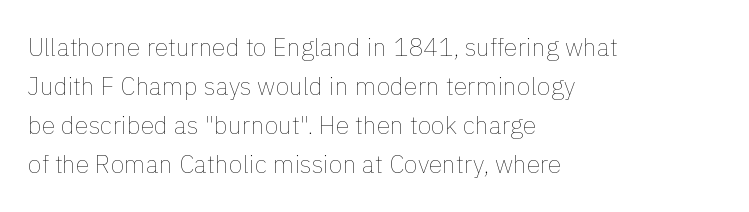
{"italic": "no", "bold": "no", "underline": "no", "align": "left", "line_spacing": "normal", "line_spacing_ratio": 1.56, "letter_spacing": "normal", "letter_spacing_em": 0.0, "glyph_px": 25}
